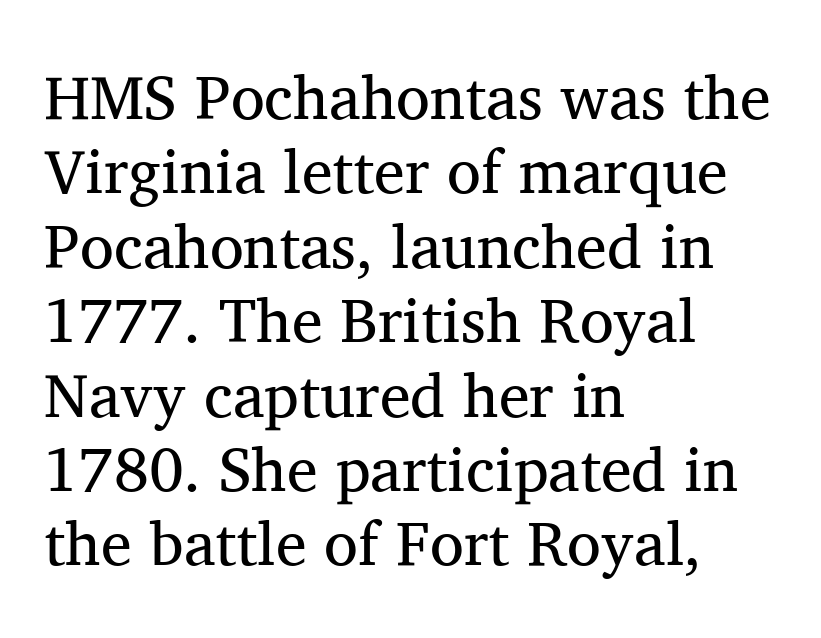
{"serif": "yes", "italic": "no", "bold": "no", "weight": "regular", "width": "normal", "stroke_contrast": "medium", "x_height": "medium", "monospaced": "no", "underline": "no", "align": "left", "line_spacing_ratio": 1.2, "letter_spacing": "normal", "letter_spacing_em": 0.0, "glyph_px": 62}
